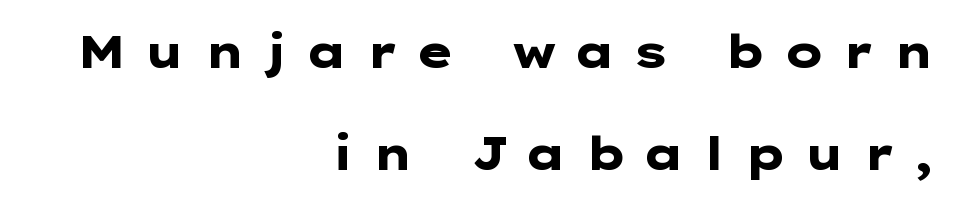
{"serif": "no", "italic": "no", "bold": "yes", "weight": "heavy", "width": "wide", "stroke_contrast": "low", "x_height": "medium", "underline": "no", "align": "right", "line_spacing": "loose", "line_spacing_ratio": 2.26, "letter_spacing": "wide", "letter_spacing_em": 0.36, "glyph_px": 45}
